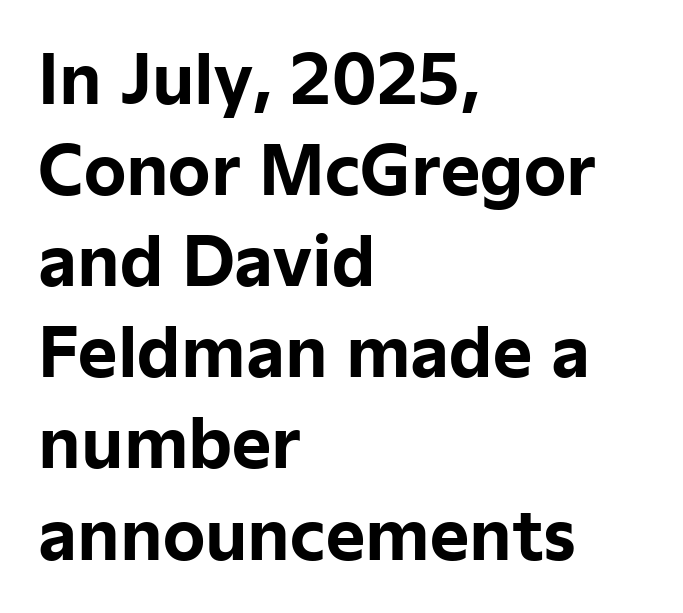
{"serif": "no", "italic": "no", "bold": "yes", "weight": "bold", "width": "normal", "stroke_contrast": "low", "x_height": "medium", "monospaced": "no", "underline": "no", "align": "left", "line_spacing": "normal", "line_spacing_ratio": 1.36, "letter_spacing": "normal", "letter_spacing_em": 0.0, "glyph_px": 67}
